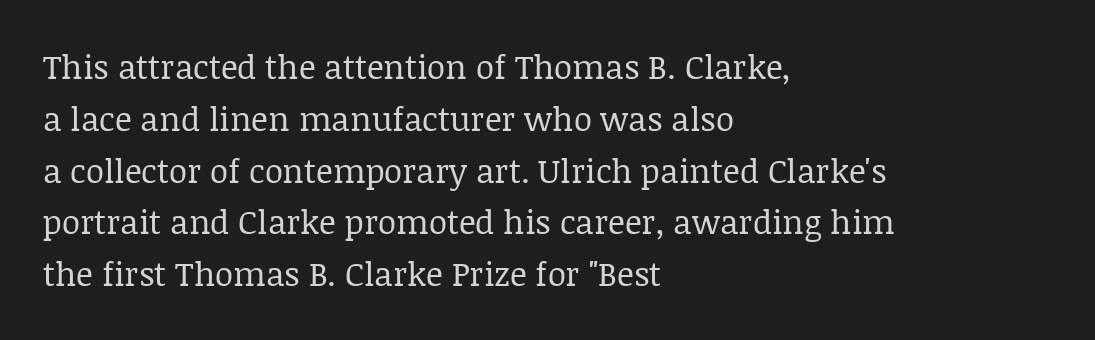
{"serif": "yes", "italic": "no", "bold": "no", "weight": "regular", "width": "normal", "stroke_contrast": "low", "x_height": "large", "monospaced": "no", "underline": "no", "align": "left", "line_spacing": "normal", "line_spacing_ratio": 1.57, "letter_spacing": "normal", "letter_spacing_em": 0.0, "glyph_px": 33}
